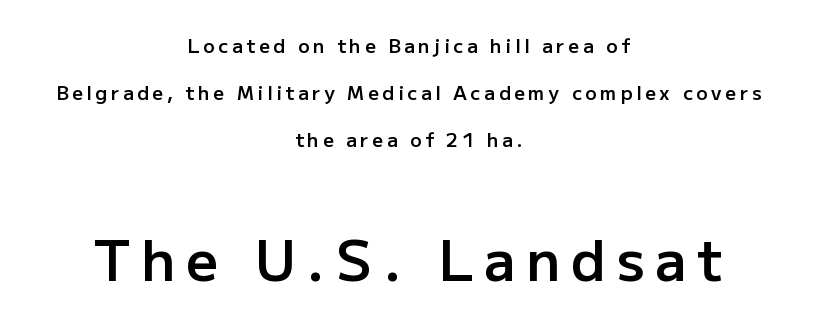
Layout note: lines centered. Character widths vary here, with narrow letters taking less room than wide ones. This sample uses a sans-serif face. Here the second block reads like a headline and the first like body copy. Typographic density is moderately raised because the face is semibold.
